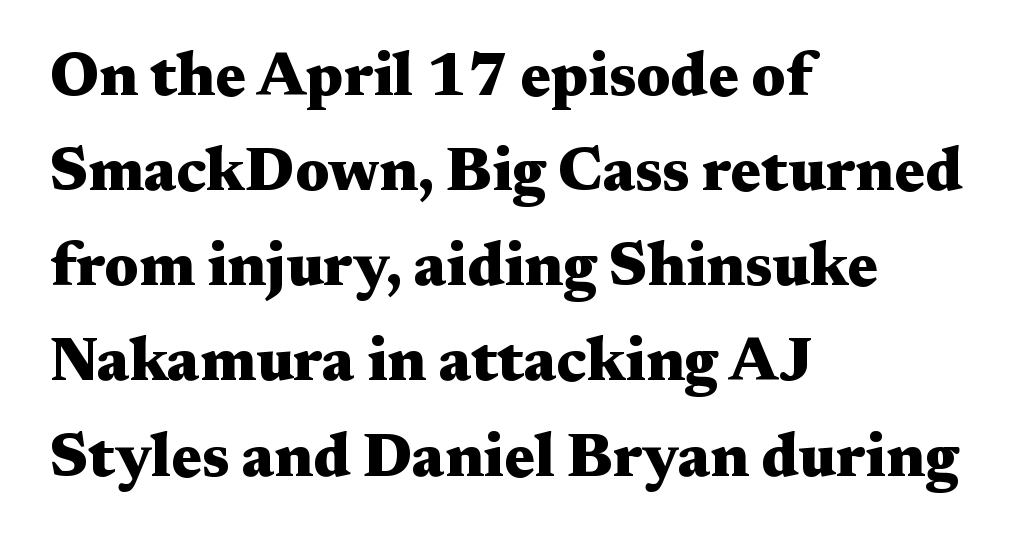
Q: Is the text bold? A: Yes.
Q: Is the text italic (slanted)? A: No, it is upright.
Q: Is the typeface a serif or a sans-serif typeface? A: Serif.
Q: Is the text underlined? A: No.
Q: How is the paragraph aligned? A: Left-aligned.
Q: Is the spacing between letters normal or unusually wide? A: Normal.
Q: Is the spacing between lines tight, normal or loose? A: Normal.
Q: Width (condensed, normal, or wide)? A: Wide.
Q: Stroke contrast? A: Medium.
Q: x-height? A: Medium.
Q: Monospaced? A: No.
